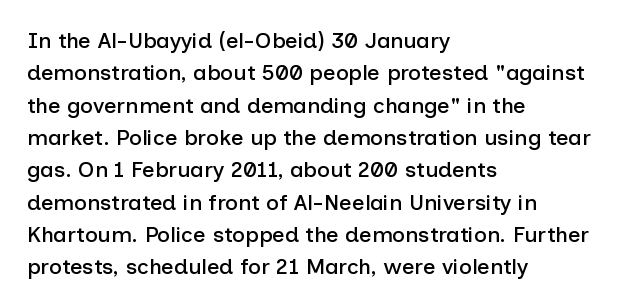
Bare-footed words on every line. The space between consecutive lines is moderate. Caption: standard tracking, unaltered. The lettering holds an erect, upright posture throughout. The text block is weighted toward the left margin, trailing off unevenly rightward.
